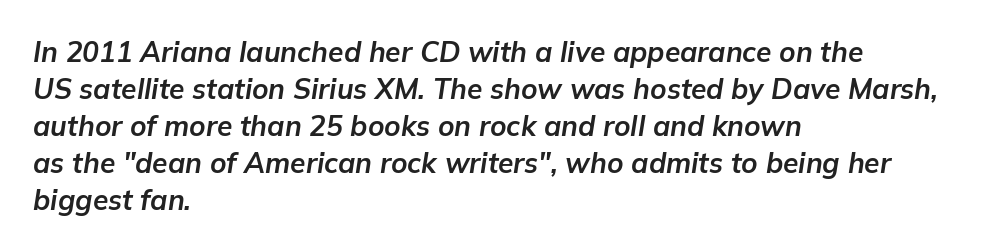
The image shows 28 px bold type, italic (leaning right); set left-aligned, normal line spacing (1.32x), normal letter spacing, not underlined; low stroke contrast and a medium x-height.
